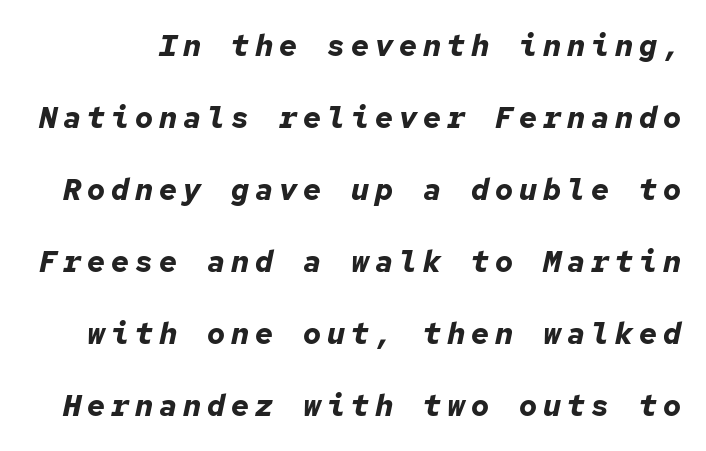
The image shows 30 px bold type, italic (leaning right), monospaced; set loose line spacing (2.4x), unusually wide letter spacing (+0.2 em), not underlined; low stroke contrast and a medium x-height.
